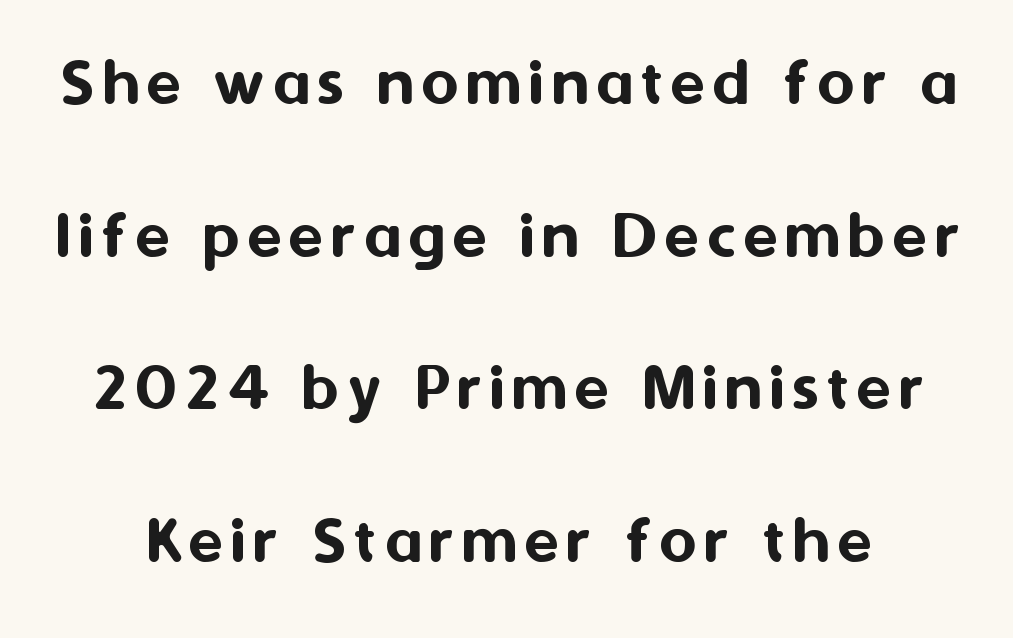
The glyphs are unaccompanied by any horizontal stroke below them. Do the letters lean? They stand straight. Does the leading feel generous? Absolutely, it's lavish. Typographically, this falls in the sans-serif category. Here the designer chose a conventional face with non-uniform glyph widths.
